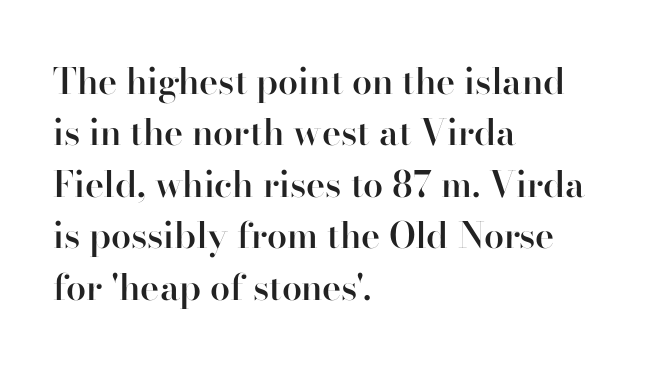
{"serif": "yes", "italic": "no", "bold": "semi", "weight": "semibold", "width": "normal", "stroke_contrast": "high", "x_height": "small", "monospaced": "no", "underline": "no", "align": "left", "line_spacing": "normal", "line_spacing_ratio": 1.43, "letter_spacing": "normal", "letter_spacing_em": 0.0, "glyph_px": 36}
